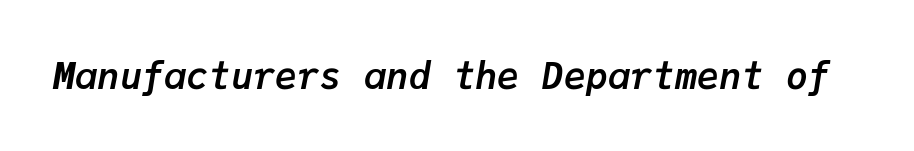
{"italic": "yes", "lean": "right", "slant_degrees": 9, "bold": "yes", "weight": "semibold", "width": "normal", "stroke_contrast": "low", "x_height": "medium", "monospaced": "yes", "underline": "no", "letter_spacing": "normal", "letter_spacing_em": 0.0, "glyph_px": 37}
